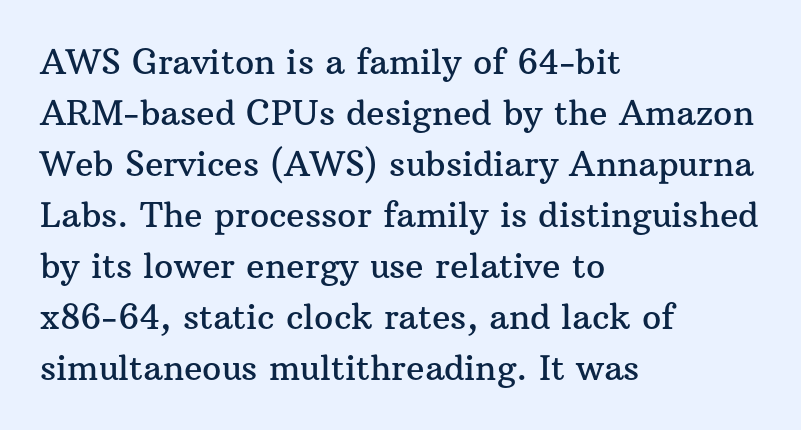
Q: Is the text italic (slanted)? A: No, it is upright.
Q: Is the typeface a serif or a sans-serif typeface? A: Serif.
Q: Is the text underlined? A: No.
Q: How is the paragraph aligned? A: Left-aligned.
Q: Is the spacing between letters normal or unusually wide? A: Normal.
Q: Is the spacing between lines tight, normal or loose? A: Normal.
Q: Width (condensed, normal, or wide)? A: Normal.
Q: Stroke contrast? A: Medium.
Q: x-height? A: Medium.
Q: Monospaced? A: No.
